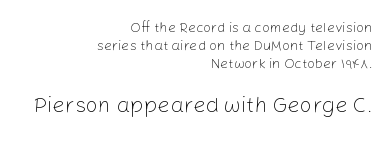
{"italic": "no", "bold": "no", "underline": "no", "align": "right", "line_spacing": "normal", "line_spacing_ratio": 1.29, "letter_spacing": "normal", "letter_spacing_em": 0.0, "larger_block": "second", "size_ratio": 1.57, "glyph_px": 22}
